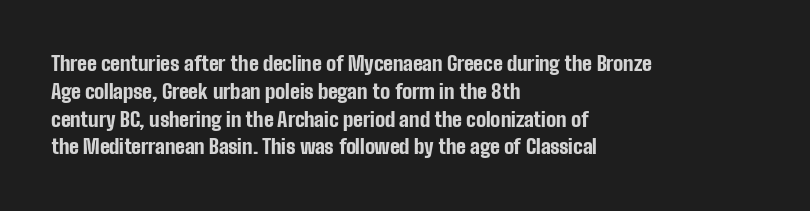
Q: Is the text bold? A: Yes.
Q: Is the text italic (slanted)? A: No, it is upright.
Q: Is the text underlined? A: No.
Q: How is the paragraph aligned? A: Left-aligned.
Q: Is the spacing between letters normal or unusually wide? A: Normal.
Q: Is the spacing between lines tight, normal or loose? A: Normal.
